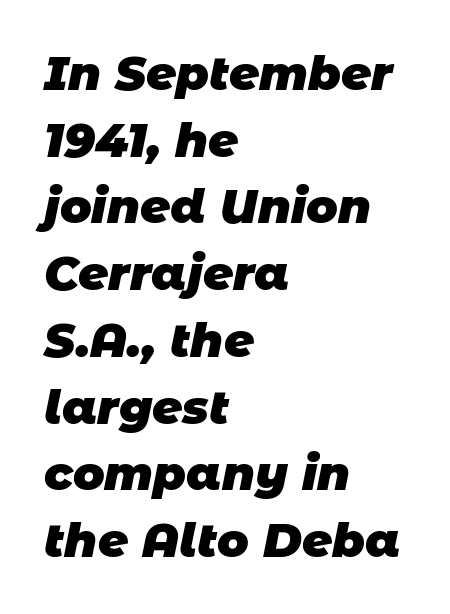
The image shows 47 px heavy sans-serif type; set left-aligned, normal line spacing (1.42x), normal letter spacing, not underlined; low stroke contrast and a large x-height.
